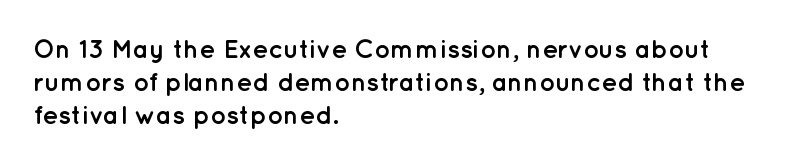
{"italic": "no", "bold": "yes", "underline": "no", "align": "left", "line_spacing": "normal", "line_spacing_ratio": 1.26, "letter_spacing": "normal", "letter_spacing_em": 0.0, "glyph_px": 26}
